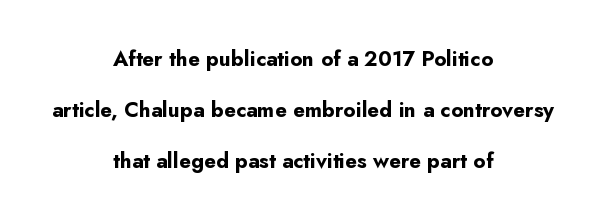
This is the regular roman posture of the typeface. Strong, thick strokes mark this as bold type. Rule under the text: the space is simply empty. How would I describe the line gaps? Wide and relaxed. The passage shown has conventional tracking throughout. One-word summary of the alignment: center.
